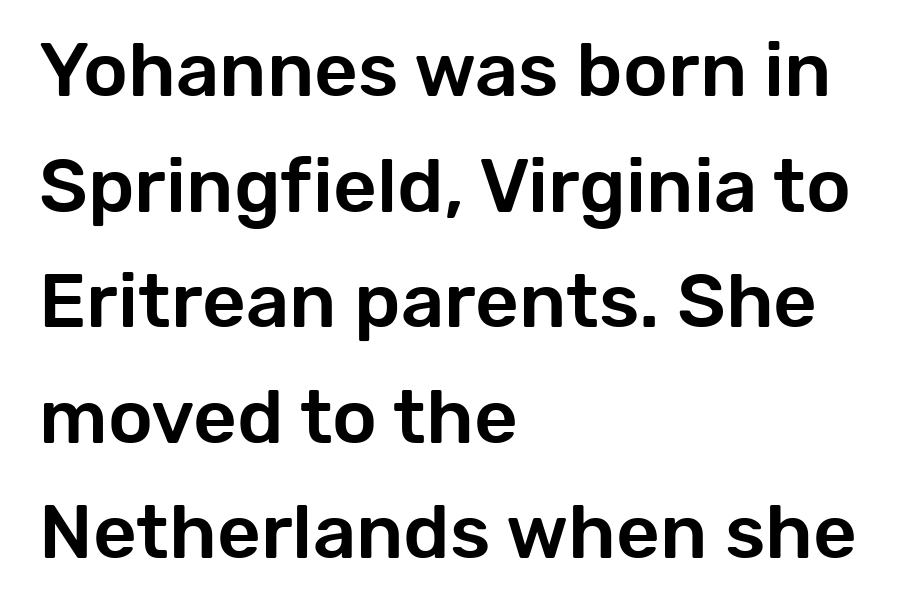
{"serif": "no", "italic": "no", "width": "normal", "stroke_contrast": "low", "x_height": "medium", "monospaced": "no", "underline": "no", "align": "left", "line_spacing": "normal", "line_spacing_ratio": 1.52, "letter_spacing": "normal", "letter_spacing_em": 0.0, "glyph_px": 76}
